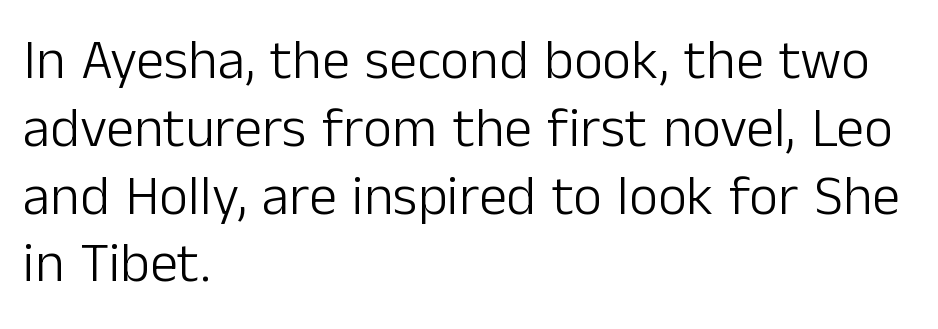
Q: Is the text bold? A: No.
Q: Is the text italic (slanted)? A: No, it is upright.
Q: Is the typeface a serif or a sans-serif typeface? A: Sans-serif.
Q: Is the text underlined? A: No.
Q: How is the paragraph aligned? A: Left-aligned.
Q: Is the spacing between letters normal or unusually wide? A: Normal.
Q: Width (condensed, normal, or wide)? A: Normal.
Q: Stroke contrast? A: Low.
Q: x-height? A: Medium.
Q: Monospaced? A: No.
